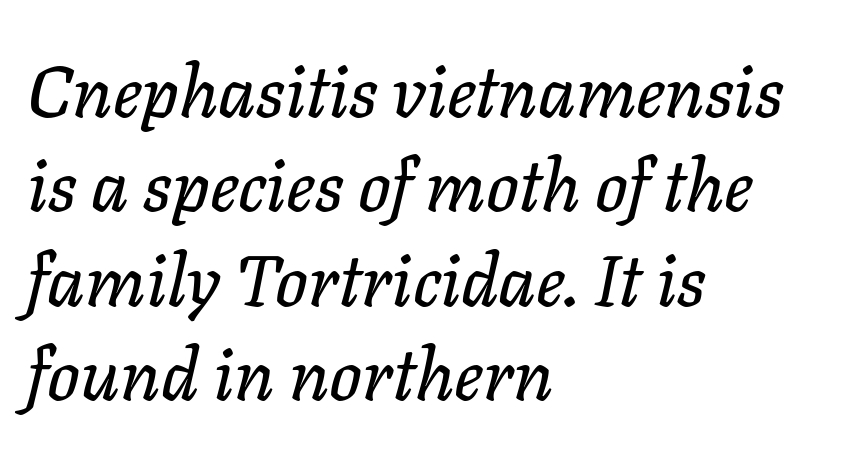
Anything drawn beneath the words? Only blank space. Look at the tracking — it's just the regular setting, nothing added. Note the varied advance widths — an 'i' is clearly narrower than an 'm'. The axis of the letterforms is tilted away from vertical. If you measured baseline to baseline, you'd find a middling distance. This sample is left-justified, so line endings fall wherever the words run out.
